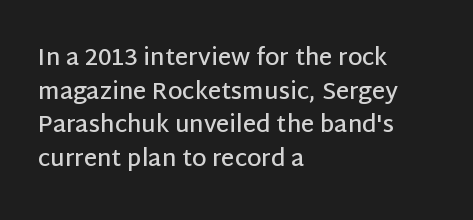
Is there any slant? The stems are plumb. Decoration check: the copy has no underline. Nothing unusual about the tracking: characters are spaced as the font intends. What weight is shown? A semibold, between regular and bold. The setting favours the left margin, as ordinary paragraphs usually do.
